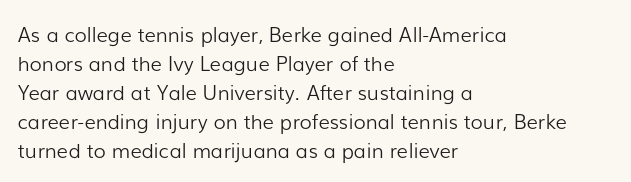
Q: Is the text bold? A: No.
Q: Is the text italic (slanted)? A: No, it is upright.
Q: Is the text underlined? A: No.
Q: How is the paragraph aligned? A: Left-aligned.
Q: Is the spacing between letters normal or unusually wide? A: Normal.
Q: Is the spacing between lines tight, normal or loose? A: Normal.
